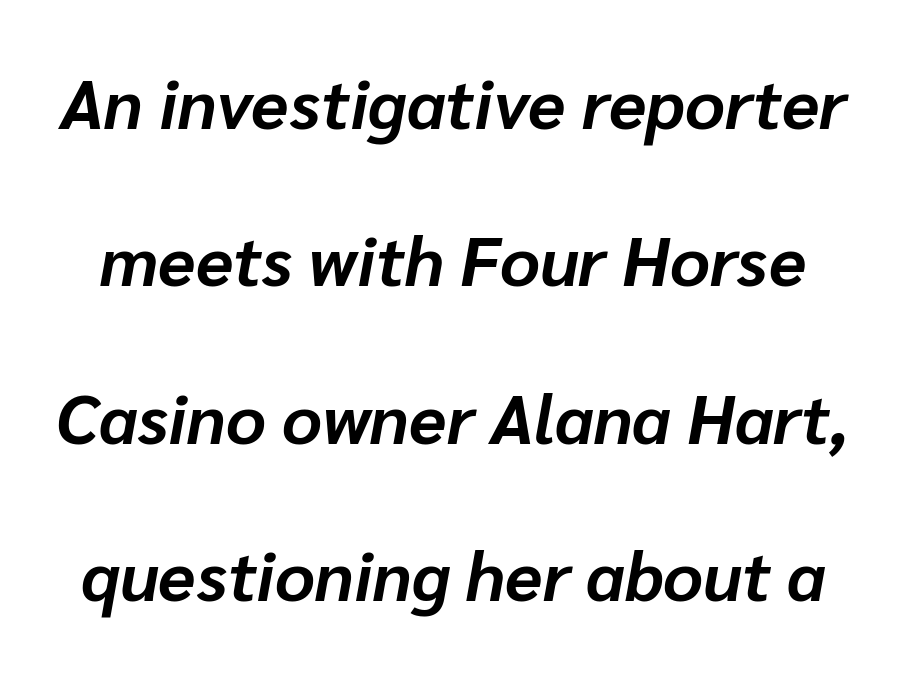
The image shows 69 px bold type, italic (leaning right); set loose line spacing (2.28x), normal letter spacing, not underlined; low stroke contrast and a medium x-height.
